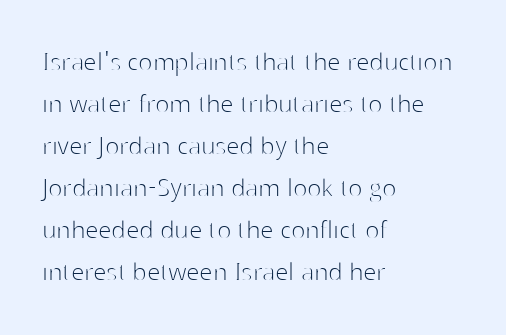
Q: Is the text bold? A: No.
Q: Is the text italic (slanted)? A: No, it is upright.
Q: Is the typeface a serif or a sans-serif typeface? A: Sans-serif.
Q: Is the text underlined? A: No.
Q: How is the paragraph aligned? A: Left-aligned.
Q: Is the spacing between letters normal or unusually wide? A: Normal.
Q: Is the spacing between lines tight, normal or loose? A: Normal.
Q: Width (condensed, normal, or wide)? A: Normal.
Q: Stroke contrast? A: High.
Q: x-height? A: Medium.
Q: Monospaced? A: No.
